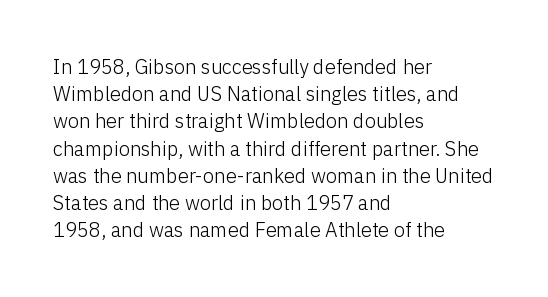
{"italic": "no", "bold": "no", "underline": "no", "align": "left", "line_spacing": "normal", "line_spacing_ratio": 1.36, "letter_spacing": "normal", "letter_spacing_em": 0.0, "glyph_px": 20}
